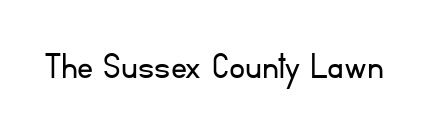
Q: Is the text bold? A: No.
Q: Is the text italic (slanted)? A: No, it is upright.
Q: Is the typeface a serif or a sans-serif typeface? A: Sans-serif.
Q: Is the text underlined? A: No.
Q: Is the spacing between letters normal or unusually wide? A: Normal.
Q: Width (condensed, normal, or wide)? A: Normal.
Q: Stroke contrast? A: Low.
Q: x-height? A: Small.
Q: Monospaced? A: No.
